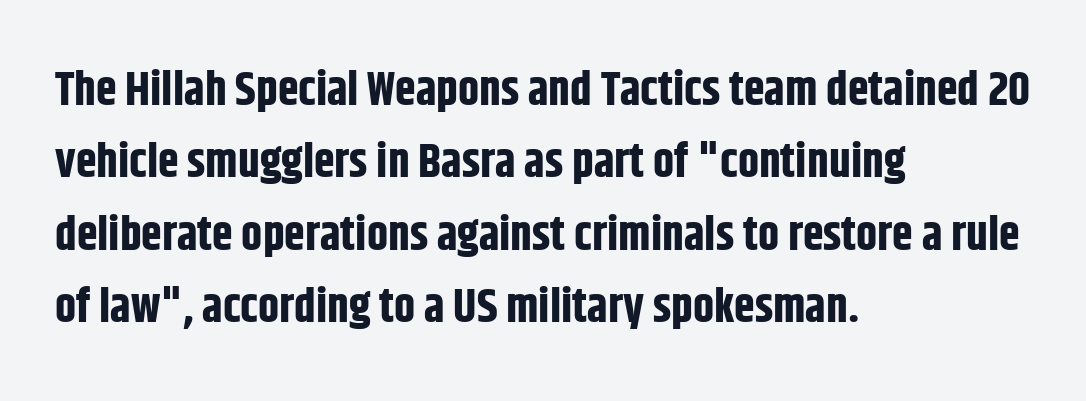
The image shows 47 px bold, condensed sans-serif type, upright; set left-aligned, normal line spacing (1.54x), normal letter spacing, not underlined; low stroke contrast and a large x-height.
